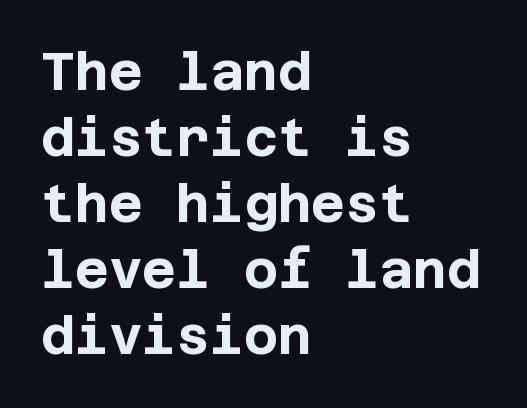
The rows are spaced the way most documents space them. Quick note: not italic, upright. Descenders hang freely into open space. Here the glyphs are tracked normally, forming tight word shapes. The letters are bold, with thick, heavy strokes. Compared with a centered layout, this one pins lines to the left instead.
